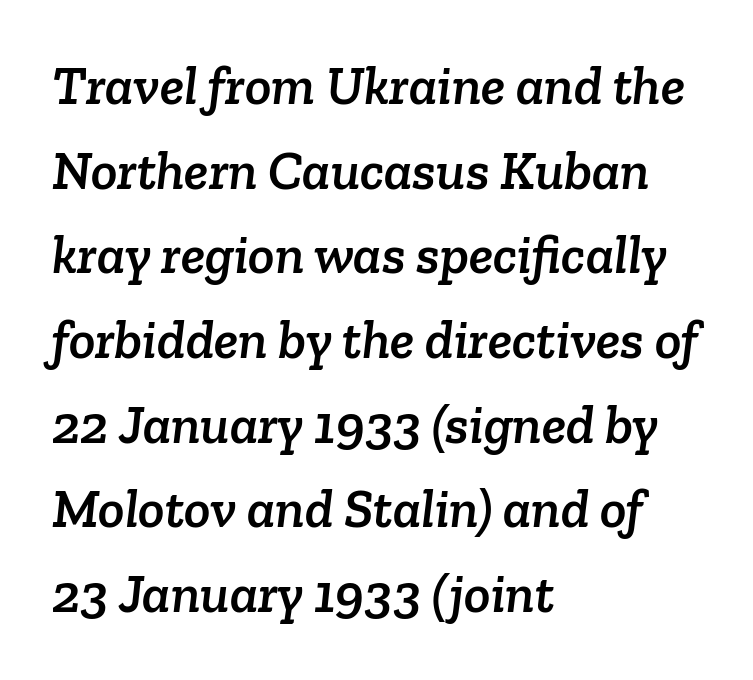
The image shows 55 px serif type; set left-aligned, normal line spacing (1.54x), normal letter spacing, not underlined; low stroke contrast and a medium x-height.
